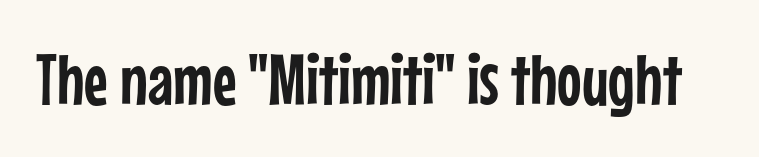
The image shows 73 px condensed sans-serif type, upright; set normal letter spacing, not underlined; low stroke contrast and a medium x-height.
